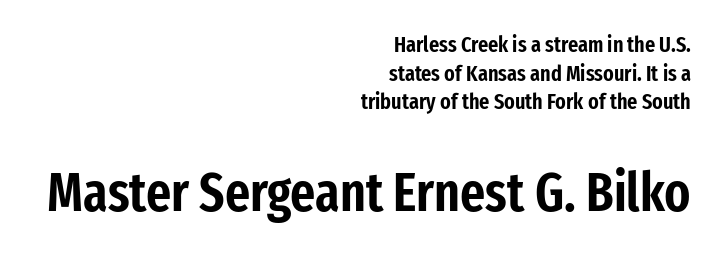
The image shows 54 px condensed sans-serif type, upright; set right-aligned, normal line spacing (1.3x), normal letter spacing, not underlined; the second (bottom) block is 2.45x larger; low stroke contrast and a medium x-height.
